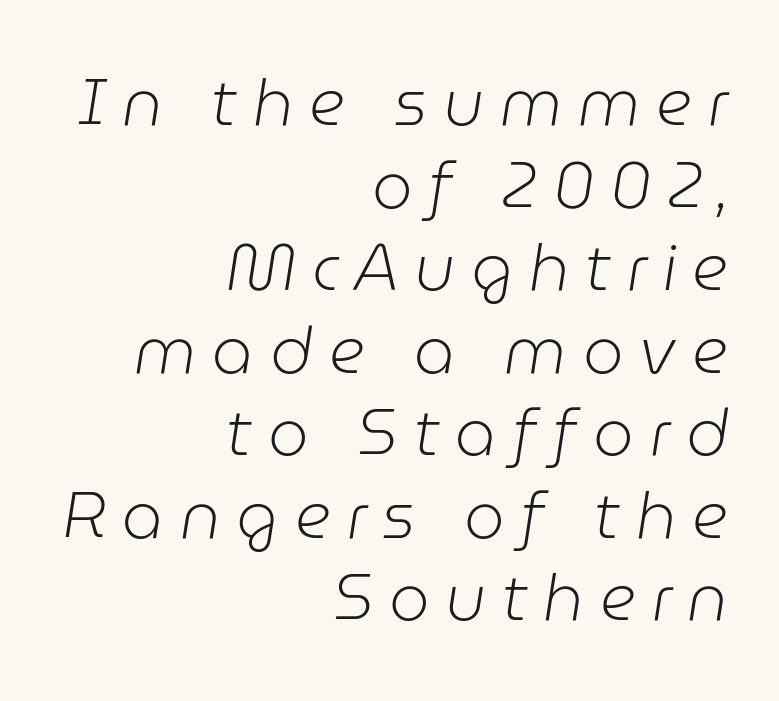
{"italic": "yes", "lean": "right", "slant_degrees": 9, "bold": "no", "weight": "light", "width": "normal", "stroke_contrast": "low", "x_height": "medium", "monospaced": "no", "underline": "no", "align": "right", "line_spacing": "normal", "line_spacing_ratio": 1.29, "letter_spacing": "wide", "letter_spacing_em": 0.25, "glyph_px": 64}
